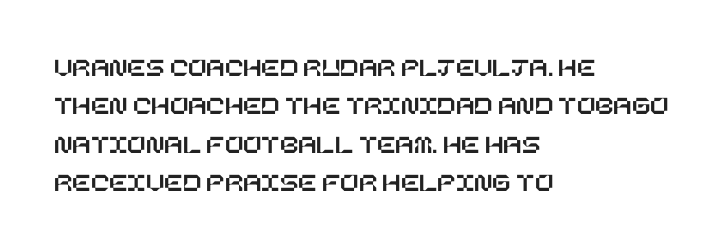
{"italic": "no", "underline": "no", "align": "left", "line_spacing": "normal", "line_spacing_ratio": 1.42, "letter_spacing": "normal", "letter_spacing_em": 0.0, "glyph_px": 27}
